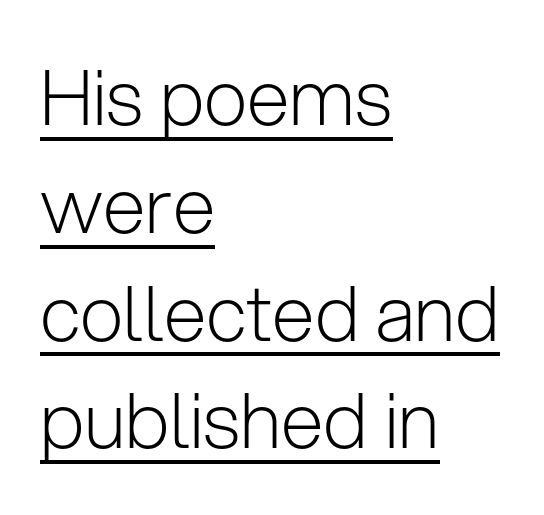
Bold? No — there's no thickening of the strokes. Vertically, the passage feels balanced, rows spaced as you'd expect. Typeset ragged right — the left edge is the straight one. Font category for this specimen: sans-serif. This sample has the flowing, uneven cadence of proportional lettering. Here the glyphs are tracked normally, forming tight word shapes.
